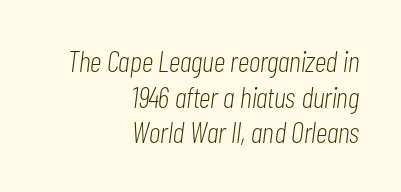
{"italic": "yes", "lean": "right", "slant_degrees": 7, "bold": "no", "weight": "light", "width": "condensed", "stroke_contrast": "low", "x_height": "medium", "monospaced": "no", "underline": "no", "align": "right", "line_spacing_ratio": 1.19, "letter_spacing": "normal", "letter_spacing_em": 0.0, "glyph_px": 30}
